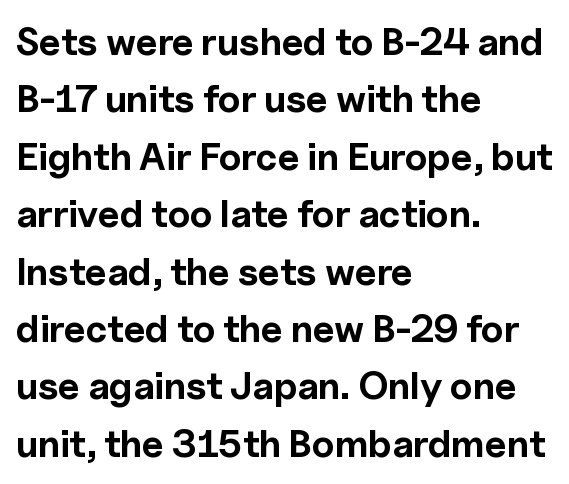
The image shows 38 px bold sans-serif type, upright; set left-aligned, normal line spacing (1.51x), normal letter spacing, not underlined; a medium x-height.
